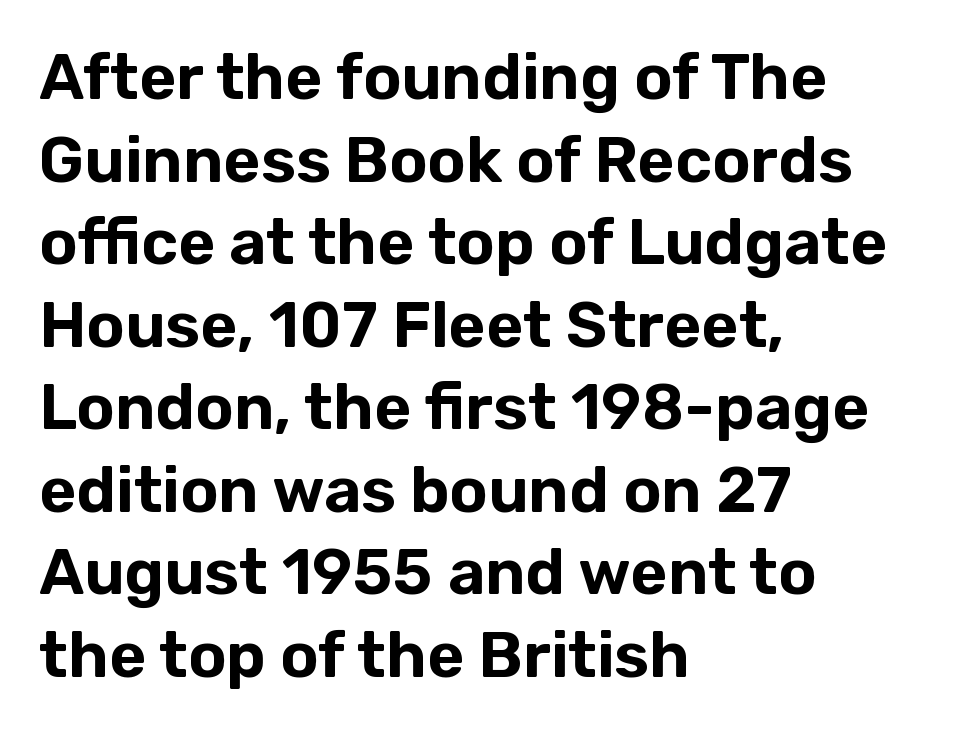
Q: Is the text italic (slanted)? A: No, it is upright.
Q: Is the typeface a serif or a sans-serif typeface? A: Sans-serif.
Q: Is the text underlined? A: No.
Q: How is the paragraph aligned? A: Left-aligned.
Q: Is the spacing between letters normal or unusually wide? A: Normal.
Q: Is the spacing between lines tight, normal or loose? A: Normal.
Q: Width (condensed, normal, or wide)? A: Normal.
Q: Stroke contrast? A: Low.
Q: x-height? A: Medium.
Q: Monospaced? A: No.
